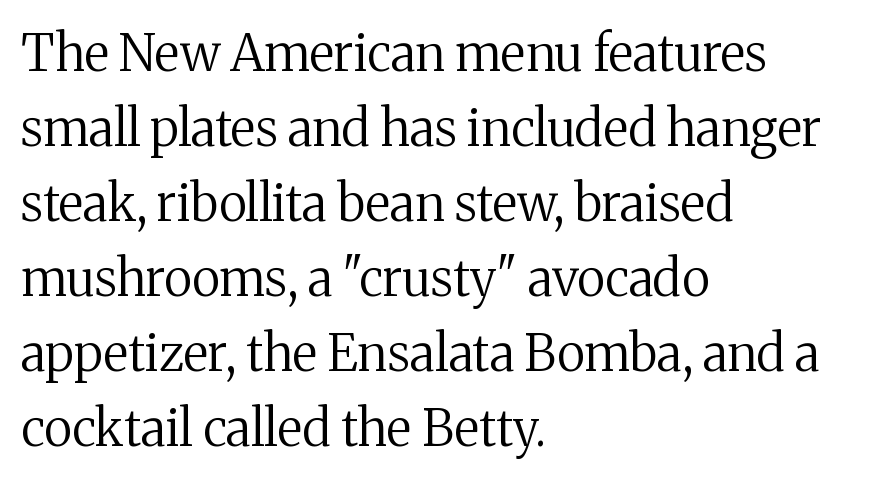
No word sits above an underline. The rendering keeps characters at their native spacing. The type family on display is of the serif kind. Weight: not bold — regular or lighter. Whoever set this chose a conventional vertical rhythm.
